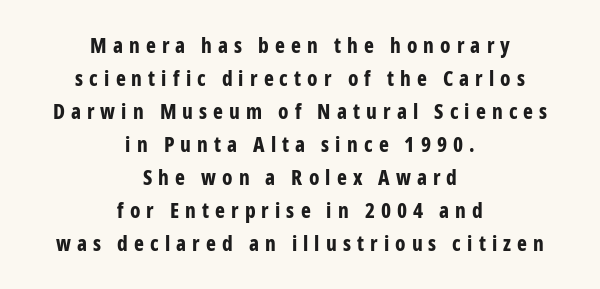
Q: Is the text bold? A: Yes.
Q: Is the text italic (slanted)? A: No, it is upright.
Q: Is the text underlined? A: No.
Q: How is the paragraph aligned? A: Centered.
Q: Is the spacing between letters normal or unusually wide? A: Unusually wide.
Q: Is the spacing between lines tight, normal or loose? A: Normal.
